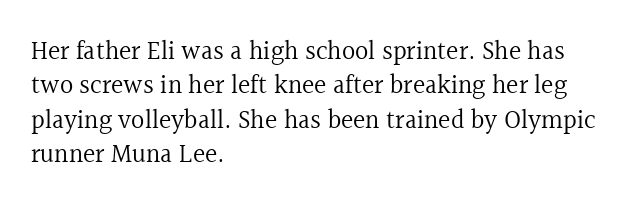
The image shows 26 px text type, upright; set left-aligned, normal line spacing (1.32x), normal letter spacing, not underlined.
